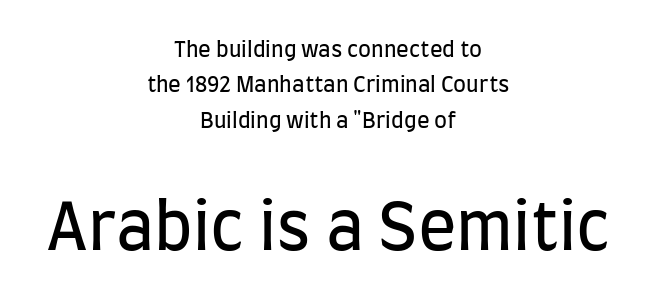
{"serif": "no", "italic": "no", "bold": "no", "weight": "regular", "width": "condensed", "stroke_contrast": "low", "x_height": "large", "monospaced": "no", "underline": "no", "align": "center", "line_spacing": "normal", "line_spacing_ratio": 1.69, "letter_spacing": "normal", "letter_spacing_em": 0.0, "larger_block": "second", "size_ratio": 3.05, "glyph_px": 64}
